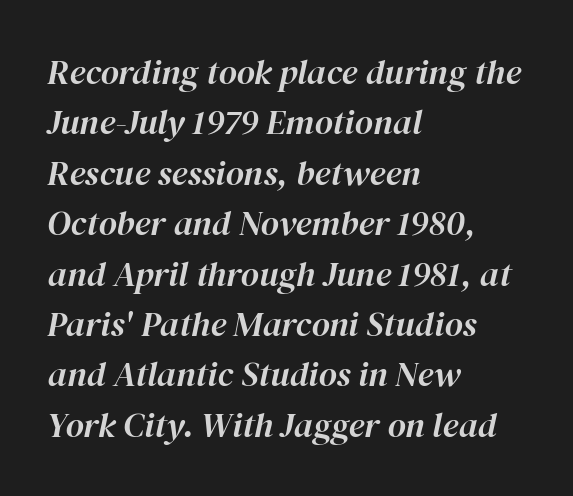
{"italic": "yes", "lean": "right", "slant_degrees": 12, "width": "normal", "stroke_contrast": "high", "x_height": "medium", "monospaced": "no", "underline": "no", "align": "left", "line_spacing": "normal", "line_spacing_ratio": 1.44, "letter_spacing": "normal", "letter_spacing_em": 0.0, "glyph_px": 35}
